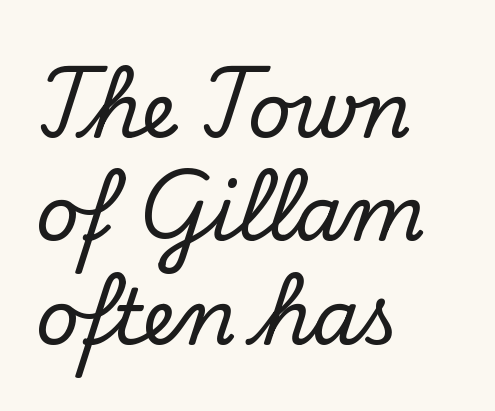
The image shows 76 px serif type; set left-aligned, normal line spacing (1.36x), normal letter spacing, not underlined; low stroke contrast and a small x-height.
